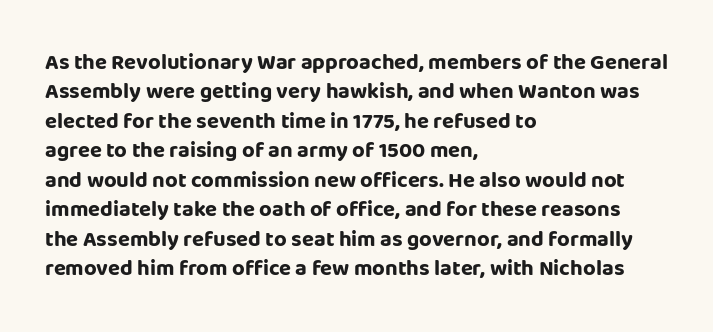
{"italic": "no", "bold": "yes", "underline": "no", "align": "left", "line_spacing": "normal", "line_spacing_ratio": 1.34, "letter_spacing": "normal", "letter_spacing_em": 0.0, "glyph_px": 22}
